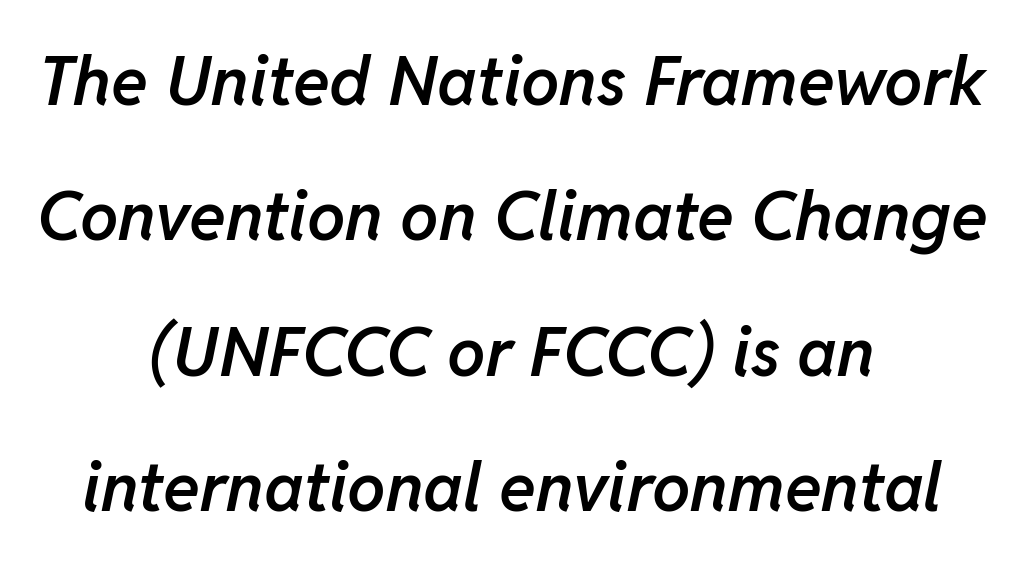
The image shows 68 px semibold type, italic (leaning right); set centered, loose line spacing (1.99x), normal letter spacing, not underlined; low stroke contrast and a medium x-height.
